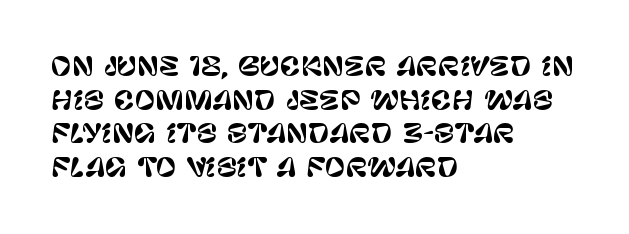
Caption: multi-line text, flush left, ragged right. What stands out about the letter spacing? Nothing — it is the standard amount. Has an underline been added? It has not. This block has exactly the height ordinary leading produces.
